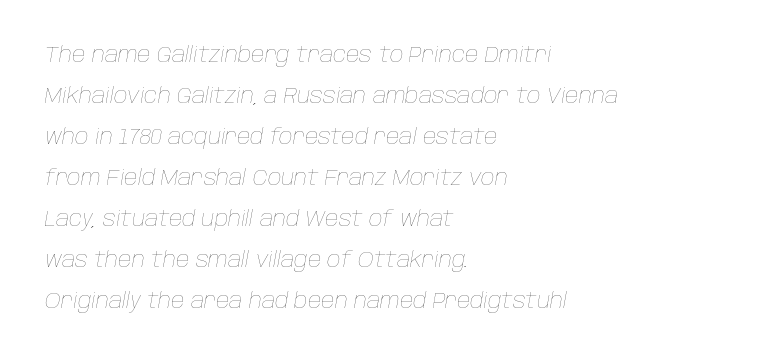
Q: Is the text bold? A: No.
Q: Is the text italic (slanted)? A: Yes, it leans right by about 10 degrees.
Q: Is the text underlined? A: No.
Q: How is the paragraph aligned? A: Left-aligned.
Q: Is the spacing between letters normal or unusually wide? A: Normal.
Q: Is the spacing between lines tight, normal or loose? A: Loose.
